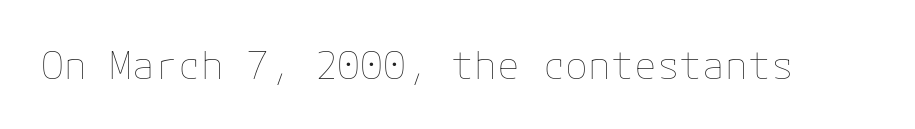
Q: Is the text bold? A: No.
Q: Is the text italic (slanted)? A: No, it is upright.
Q: Is the text underlined? A: No.
Q: Is the spacing between letters normal or unusually wide? A: Normal.
Q: Width (condensed, normal, or wide)? A: Normal.
Q: Stroke contrast? A: Low.
Q: x-height? A: Medium.
